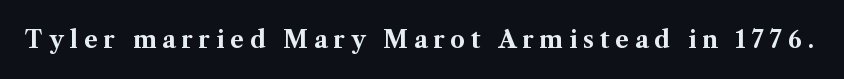
{"italic": "no", "bold": "yes", "underline": "no", "letter_spacing": "wide", "letter_spacing_em": 0.26, "glyph_px": 23}
